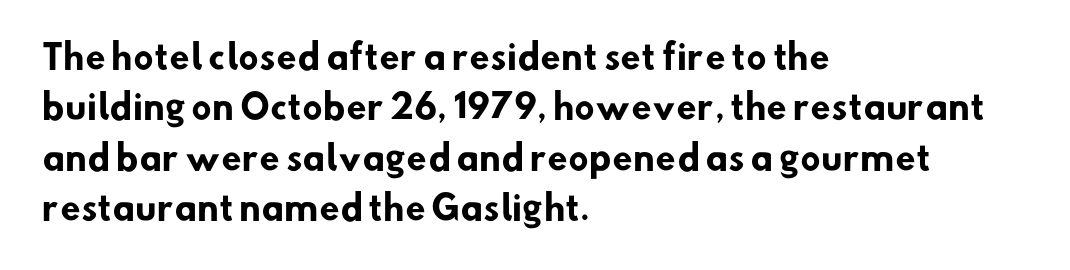
Q: Is the text bold? A: Yes.
Q: Is the typeface a serif or a sans-serif typeface? A: Sans-serif.
Q: Is the text underlined? A: No.
Q: How is the paragraph aligned? A: Left-aligned.
Q: Is the spacing between letters normal or unusually wide? A: Normal.
Q: Is the spacing between lines tight, normal or loose? A: Normal.
Q: Width (condensed, normal, or wide)? A: Normal.
Q: Stroke contrast? A: Low.
Q: x-height? A: Small.
Q: Monospaced? A: No.
